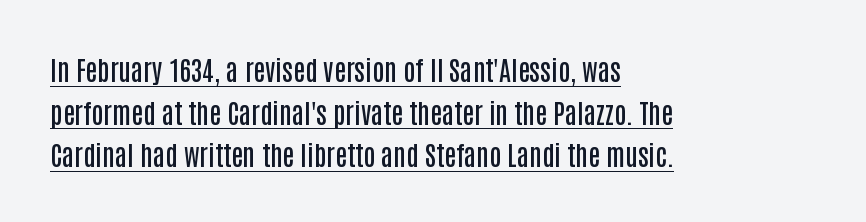
The image shows 27 px text type, upright; set left-aligned, normal line spacing (1.58x), normal letter spacing, underlined.
